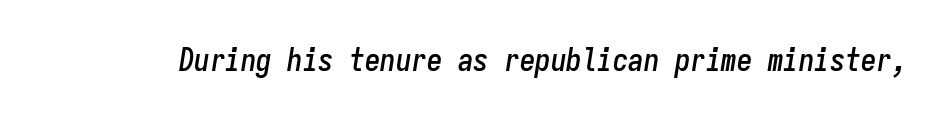
The image shows 31 px condensed type, italic (leaning right), monospaced; set normal letter spacing, not underlined; low stroke contrast and a medium x-height.
